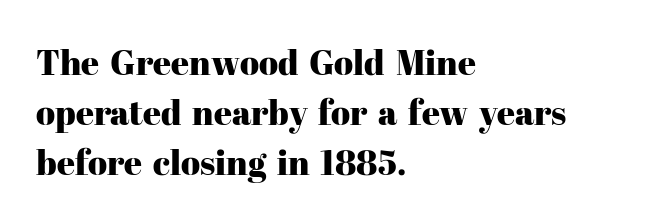
{"serif": "yes", "italic": "no", "width": "normal", "stroke_contrast": "high", "x_height": "medium", "monospaced": "no", "underline": "no", "align": "left", "line_spacing": "normal", "line_spacing_ratio": 1.43, "letter_spacing": "normal", "letter_spacing_em": 0.0, "glyph_px": 35}
